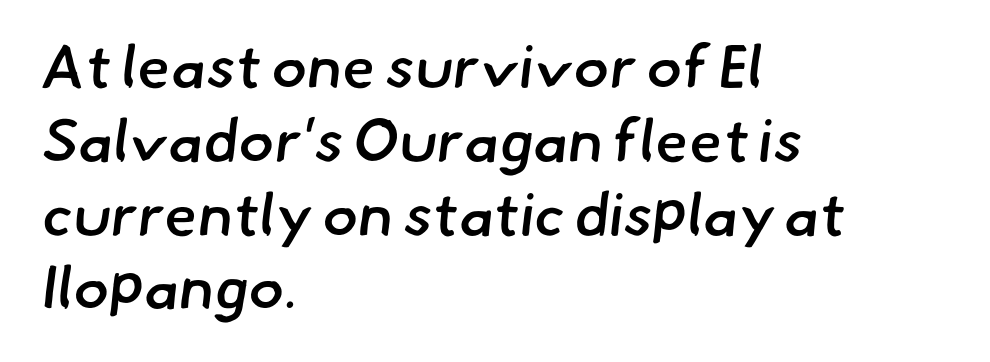
The image shows 60 px semibold sans-serif type; set left-aligned, line spacing 1.23x, normal letter spacing, not underlined; low stroke contrast and a small x-height.
